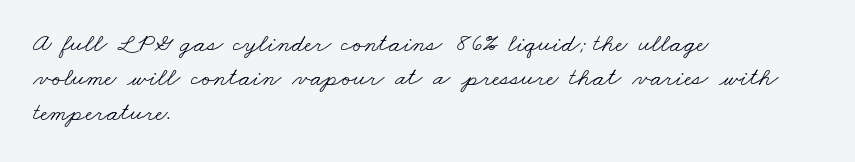
Q: Is the text bold? A: No.
Q: Is the text underlined? A: No.
Q: How is the paragraph aligned? A: Left-aligned.
Q: Is the spacing between letters normal or unusually wide? A: Normal.
Q: Is the spacing between lines tight, normal or loose? A: Normal.
